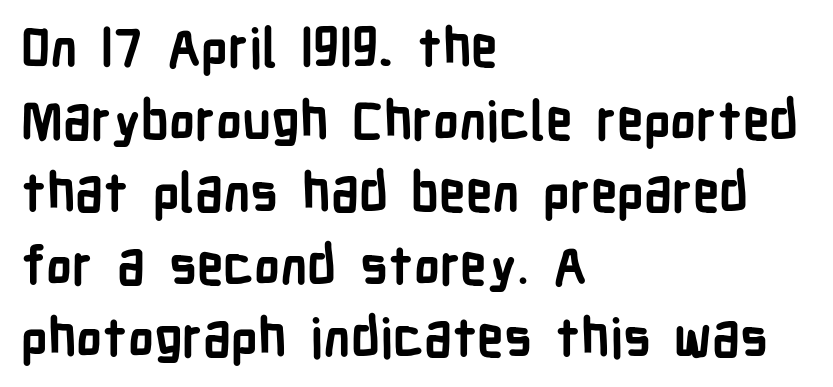
Q: Is the text bold? A: Yes.
Q: Is the text italic (slanted)? A: No, it is upright.
Q: Is the typeface a serif or a sans-serif typeface? A: Sans-serif.
Q: Is the text underlined? A: No.
Q: How is the paragraph aligned? A: Left-aligned.
Q: Is the spacing between letters normal or unusually wide? A: Normal.
Q: Is the spacing between lines tight, normal or loose? A: Normal.
Q: Width (condensed, normal, or wide)? A: Condensed.
Q: Stroke contrast? A: Low.
Q: x-height? A: Medium.
Q: Monospaced? A: No.
